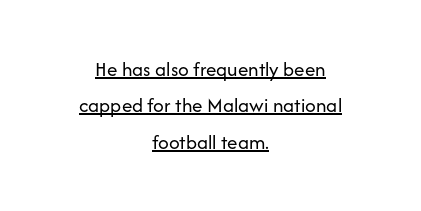
The image shows 21 px text type, upright; set centered, line spacing 1.73x, normal letter spacing, underlined.
